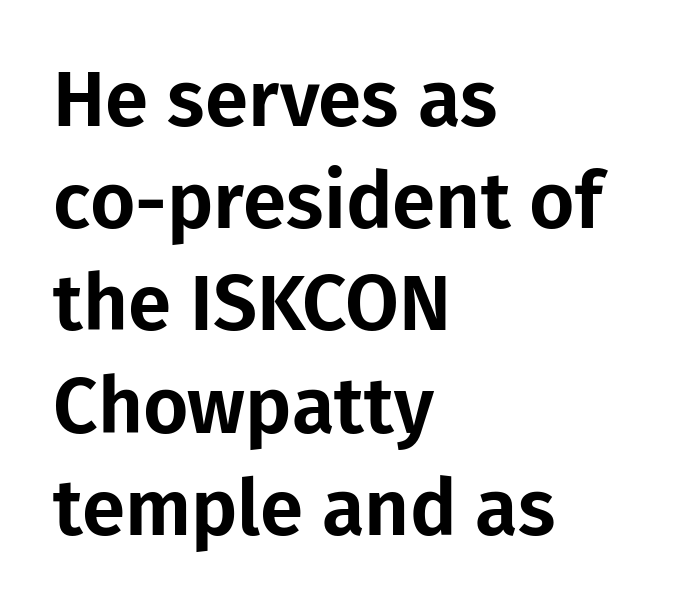
The image shows 78 px sans-serif type, upright; set left-aligned, normal line spacing (1.31x), normal letter spacing, not underlined; low stroke contrast and a medium x-height.
